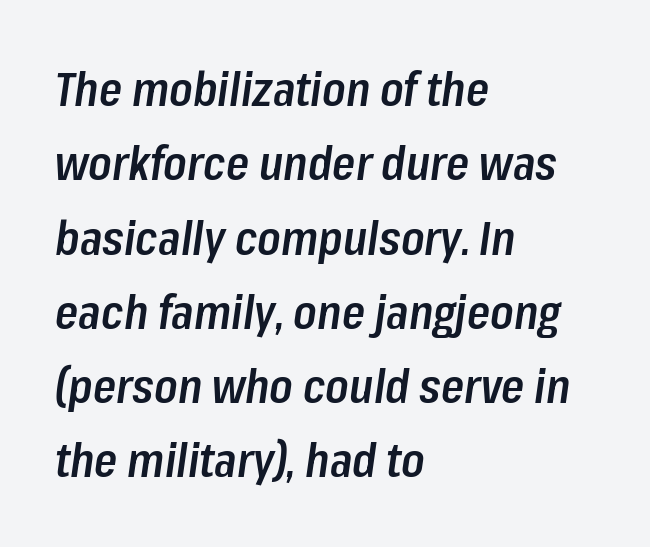
{"italic": "yes", "lean": "right", "slant_degrees": 8, "bold": "semi", "weight": "semibold", "width": "condensed", "stroke_contrast": "low", "x_height": "medium", "monospaced": "no", "underline": "no", "align": "left", "line_spacing": "normal", "line_spacing_ratio": 1.58, "letter_spacing": "normal", "letter_spacing_em": 0.0, "glyph_px": 47}
